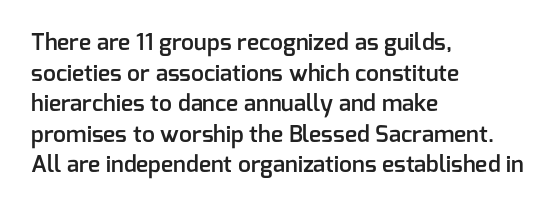
{"italic": "no", "bold": "semi", "underline": "no", "align": "left", "line_spacing": "normal", "line_spacing_ratio": 1.33, "letter_spacing": "normal", "letter_spacing_em": 0.0, "glyph_px": 23}
